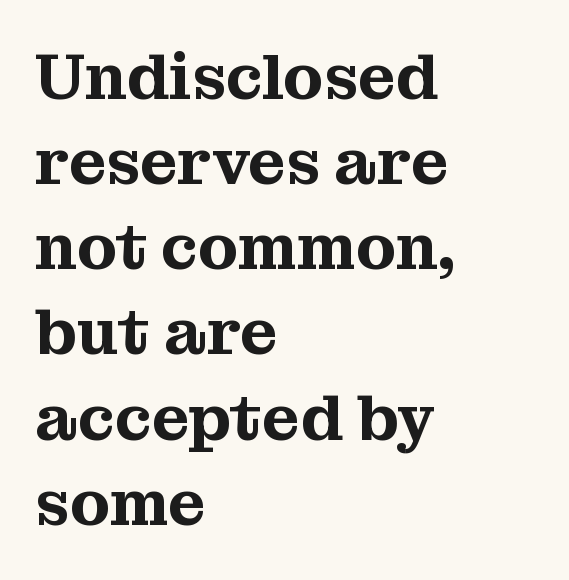
Spacing between characters is what you'd get straight out of the box. Layout note: lines flush left. Proportional: the letters do not fall into vertical columns. Glance below the letters and you will spot only blank space.
